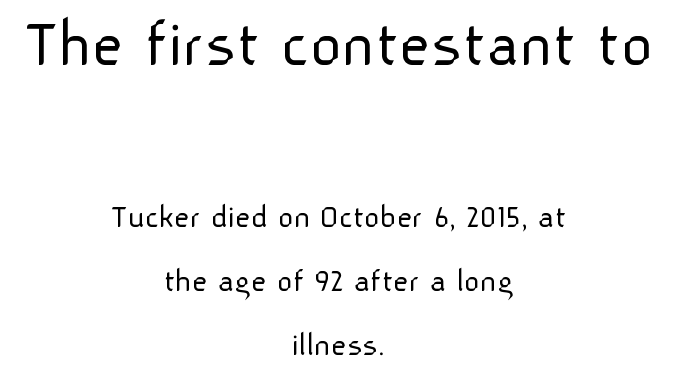
Q: Is the text bold? A: No.
Q: Is the text italic (slanted)? A: No, it is upright.
Q: Is the typeface a serif or a sans-serif typeface? A: Sans-serif.
Q: Is the text underlined? A: No.
Q: How is the paragraph aligned? A: Centered.
Q: Is the spacing between letters normal or unusually wide? A: Normal.
Q: Which block of text is set in a larger size, the first (top) or the second (bottom)? A: The first (top) one.
Q: Width (condensed, normal, or wide)? A: Normal.
Q: Stroke contrast? A: Low.
Q: x-height? A: Medium.
Q: Monospaced? A: No.
